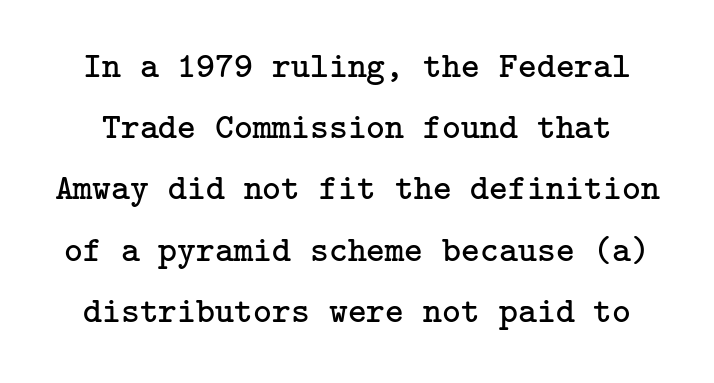
The image shows 36 px regular-weight serif type, upright; set normal line spacing (1.7x), normal letter spacing, not underlined; low stroke contrast and a medium x-height.
